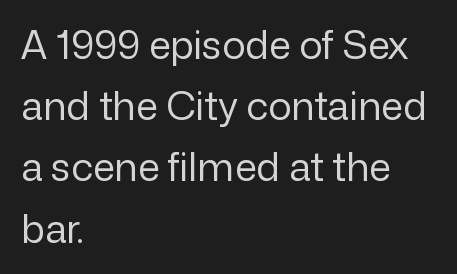
{"serif": "no", "italic": "no", "bold": "no", "weight": "regular", "width": "normal", "stroke_contrast": "low", "x_height": "medium", "monospaced": "no", "underline": "no", "align": "left", "line_spacing": "normal", "line_spacing_ratio": 1.57, "letter_spacing": "normal", "letter_spacing_em": 0.0, "glyph_px": 39}
